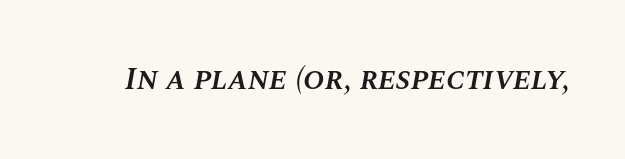
{"italic": "yes", "lean": "right", "slant_degrees": 10, "bold": "semi", "weight": "semibold", "width": "normal", "stroke_contrast": "medium", "x_height": "large", "monospaced": "no", "underline": "no", "letter_spacing": "normal", "letter_spacing_em": 0.0, "glyph_px": 32}
